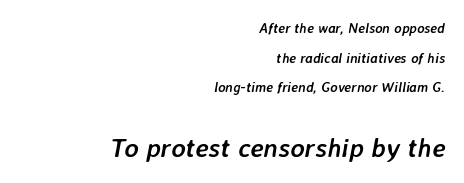
{"italic": "yes", "lean": "right", "slant_degrees": 7, "bold": "yes", "underline": "no", "align": "right", "line_spacing": "loose", "line_spacing_ratio": 2.12, "letter_spacing": "normal", "letter_spacing_em": 0.0, "larger_block": "second", "size_ratio": 1.93, "glyph_px": 27}
